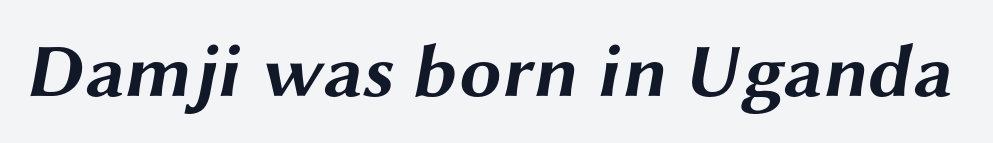
The image shows 76 px bold, wide sans-serif type; set normal letter spacing, not underlined; medium stroke contrast and a medium x-height.
